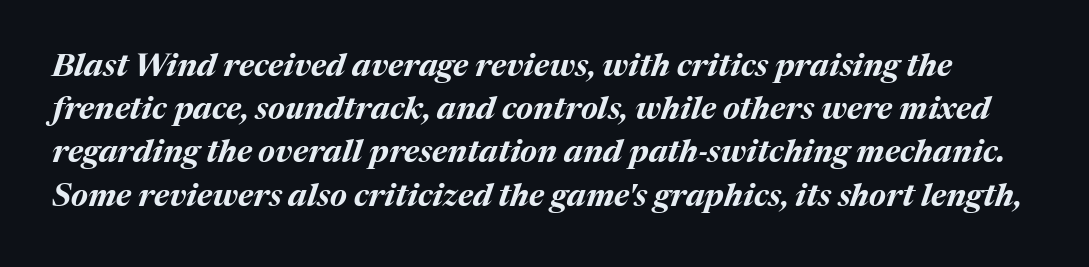
Q: Is the text bold? A: Yes.
Q: Is the text italic (slanted)? A: Yes, it leans right by about 17 degrees.
Q: Is the text underlined? A: No.
Q: Is the spacing between letters normal or unusually wide? A: Normal.
Q: Is the spacing between lines tight, normal or loose? A: Normal.
Q: Width (condensed, normal, or wide)? A: Normal.
Q: Stroke contrast? A: Medium.
Q: x-height? A: Medium.
Q: Monospaced? A: No.
